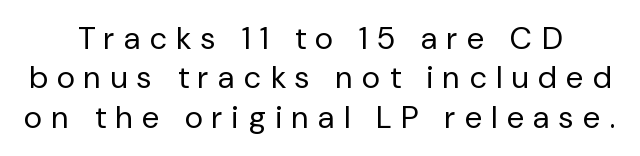
The image shows 31 px regular-weight sans-serif type, upright; set centered, normal line spacing (1.27x), unusually wide letter spacing (+0.32 em), not underlined; low stroke contrast and a medium x-height.
